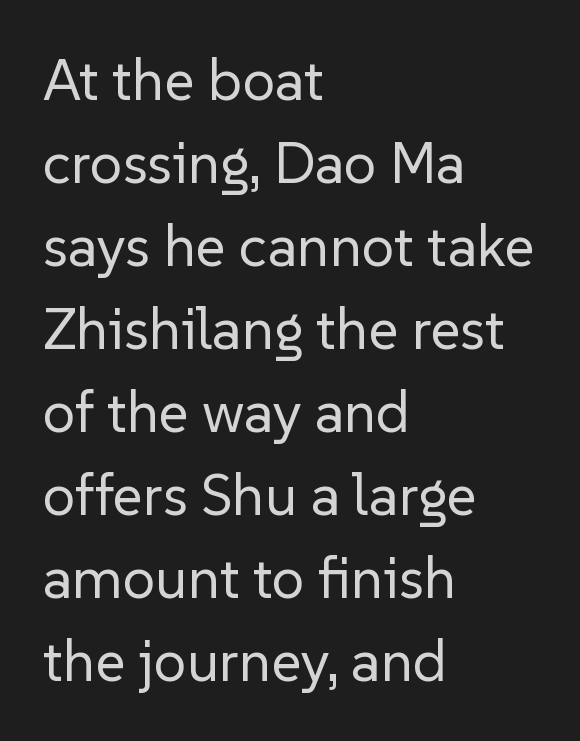
{"serif": "no", "italic": "no", "bold": "no", "weight": "regular", "width": "normal", "stroke_contrast": "low", "x_height": "medium", "monospaced": "no", "underline": "no", "align": "left", "line_spacing": "normal", "line_spacing_ratio": 1.43, "letter_spacing": "normal", "letter_spacing_em": 0.0, "glyph_px": 58}
